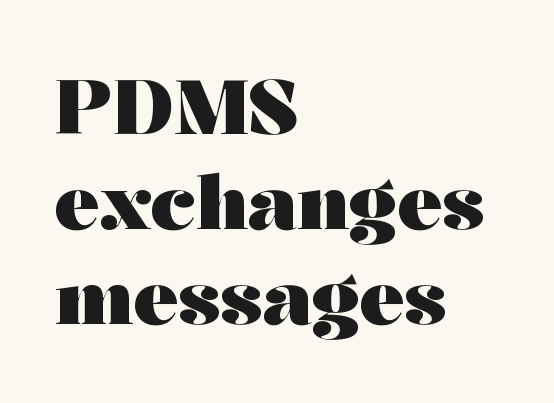
{"serif": "yes", "italic": "no", "bold": "yes", "weight": "heavy", "width": "wide", "stroke_contrast": "medium", "x_height": "medium", "monospaced": "no", "underline": "no", "align": "left", "line_spacing": "normal", "line_spacing_ratio": 1.27, "letter_spacing": "normal", "letter_spacing_em": 0.0, "glyph_px": 75}
